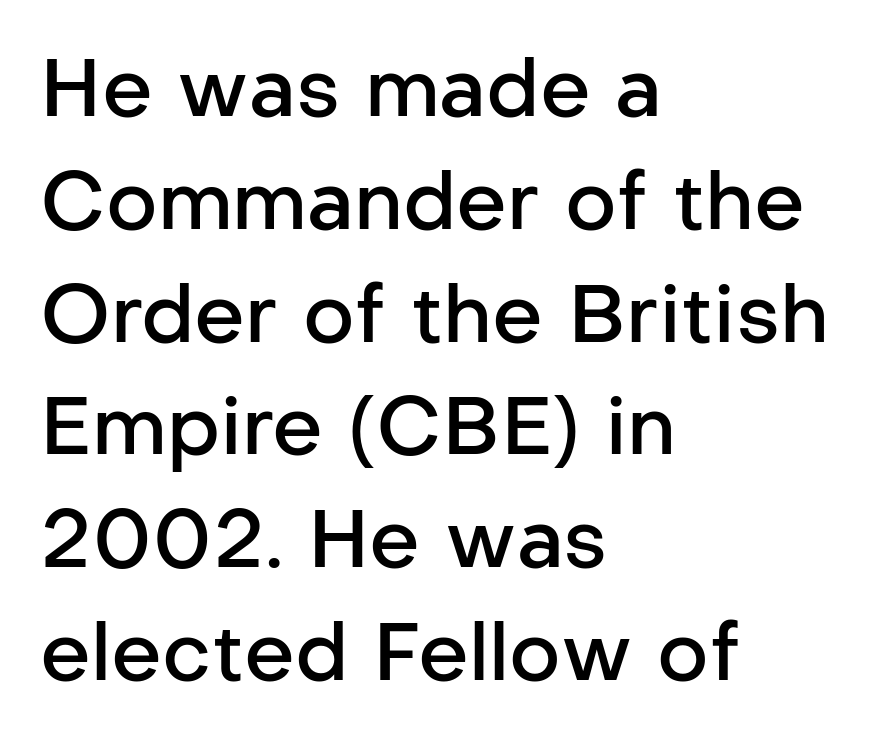
The rendering uses natural spacing where letterforms have individual widths. This rendering uses left alignment, leaving the right contour irregular. Summary of weight: moderately heavy, a semibold. The gap between lines stays unmarked. Leading: standard. The letterforms sit shoulder to shoulder at normal distance.
